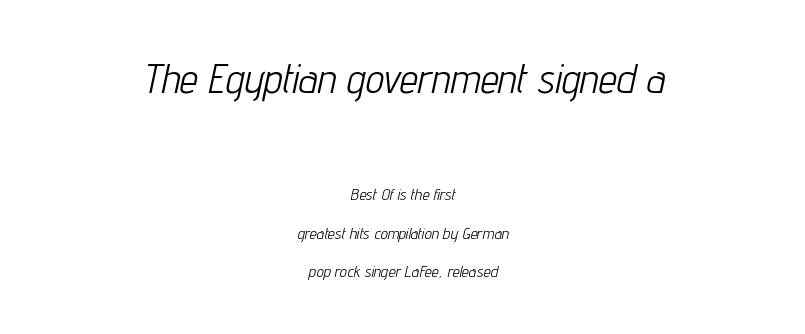
Quick note: underline off. The face used here is rendered with its standard letterfit. The face used here is proportionally spaced, like ordinary book or web type. No extra ink here — the face is not bold. What's the leading like? Stretched, with rows far apart. Visually, the top section dominates because its glyphs are scaled up.
